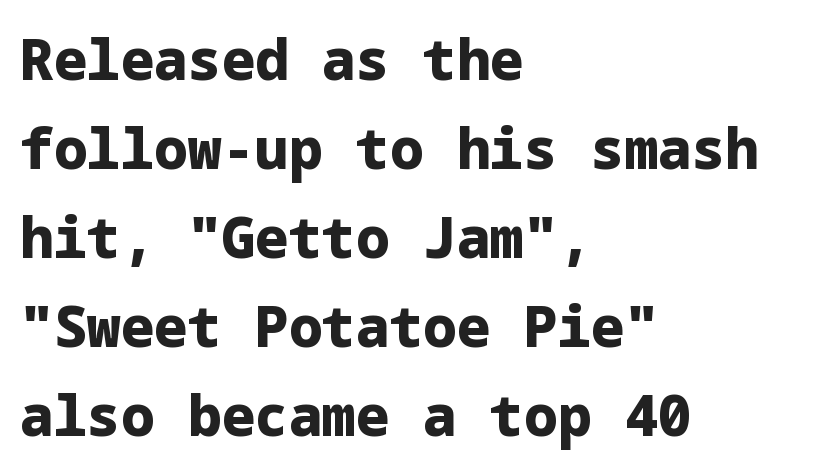
Q: Is the text bold? A: Yes.
Q: Is the text italic (slanted)? A: No, it is upright.
Q: Is the typeface a serif or a sans-serif typeface? A: Sans-serif.
Q: Is the text underlined? A: No.
Q: How is the paragraph aligned? A: Left-aligned.
Q: Is the spacing between letters normal or unusually wide? A: Normal.
Q: Is the spacing between lines tight, normal or loose? A: Normal.
Q: Width (condensed, normal, or wide)? A: Normal.
Q: Stroke contrast? A: Low.
Q: x-height? A: Medium.
